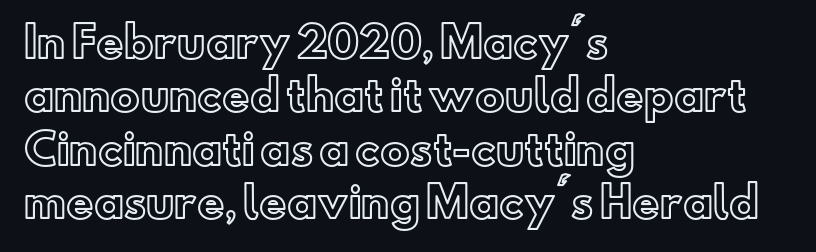
Think of a printed novel: that variable character pitch is what you see here. A student would call this left alignment; a typographer would say flush left, rag right. Descenders hang freely into open space. Posture: straight, roman, zero tilt.
